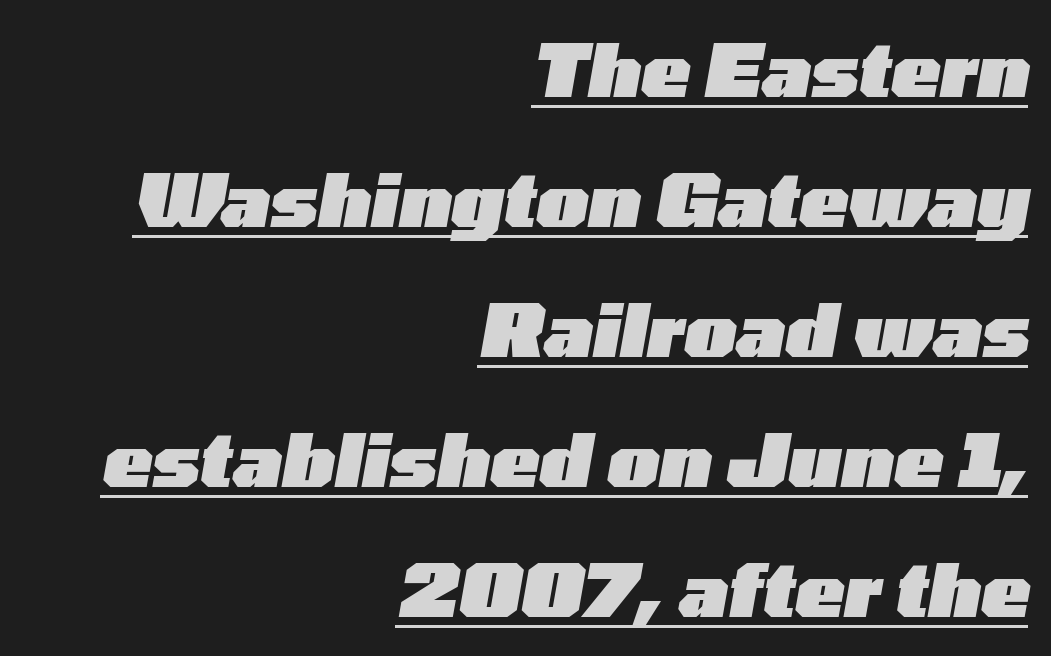
{"italic": "yes", "lean": "right", "slant_degrees": 10, "bold": "yes", "weight": "heavy", "width": "wide", "stroke_contrast": "low", "x_height": "medium", "monospaced": "no", "underline": "yes", "align": "right", "line_spacing_ratio": 1.78, "letter_spacing": "normal", "letter_spacing_em": 0.0, "glyph_px": 73}
